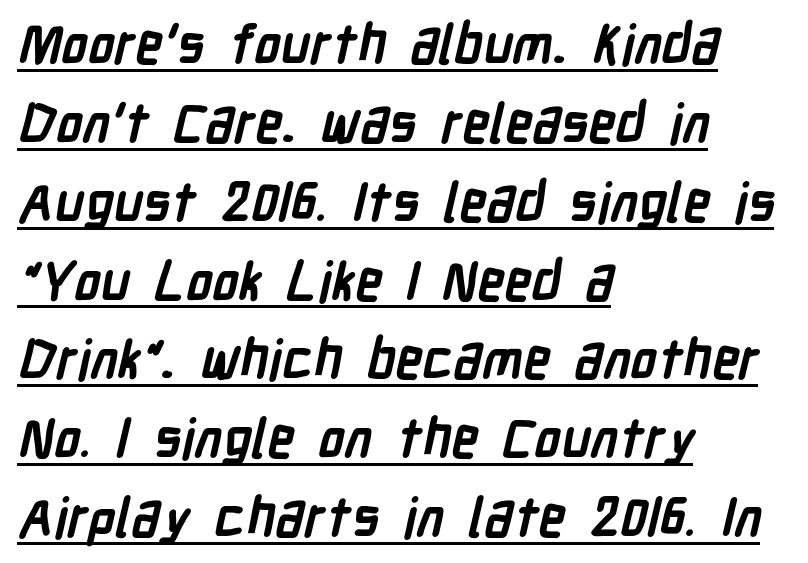
These lines are rendered in a variable-pitch font. Its strokes are broad and dark, the hallmark of bold type. The face used here is rendered with its standard letterfit. Like a heading marked for emphasis, these lines bear an underscore.
